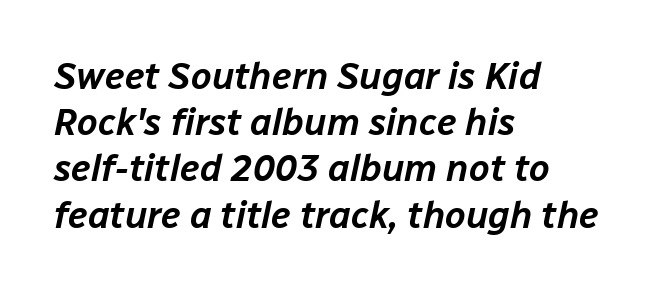
{"italic": "yes", "lean": "right", "slant_degrees": 12, "width": "normal", "stroke_contrast": "low", "x_height": "medium", "monospaced": "no", "underline": "no", "align": "left", "line_spacing": "normal", "line_spacing_ratio": 1.25, "letter_spacing": "normal", "letter_spacing_em": 0.0, "glyph_px": 37}
